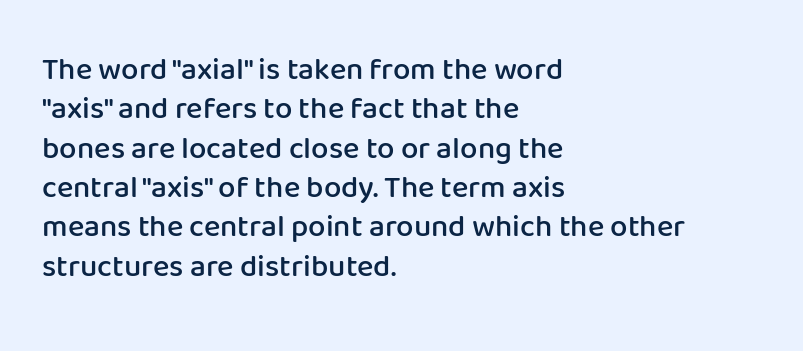
One-word summary of the alignment: left. Do the characters align in a grid? No, the font is proportional. I'd describe the lettering as semibold — firm but not a full bold. The font's upright variant was chosen for this text. Compared with typical paragraphs, the rows here are spaced about the same.
